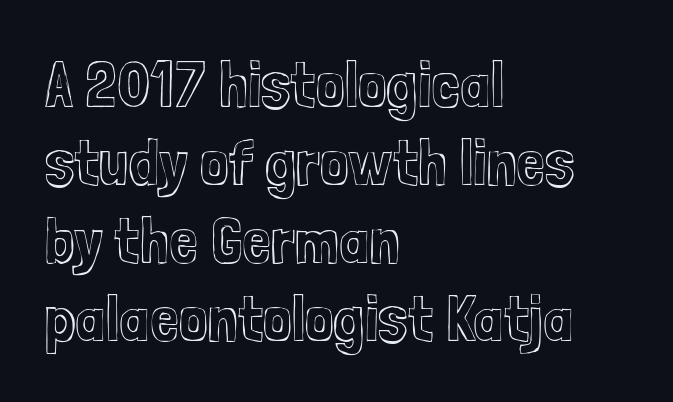
Each letter keeps its own natural width here, so spacing adapts to shape. The strip under each line holds only bare page. A roman cut, with each character standing at attention. The typesetter chose a ragged-right arrangement here. These lines keep a tight, regular rhythm from letter to letter.
